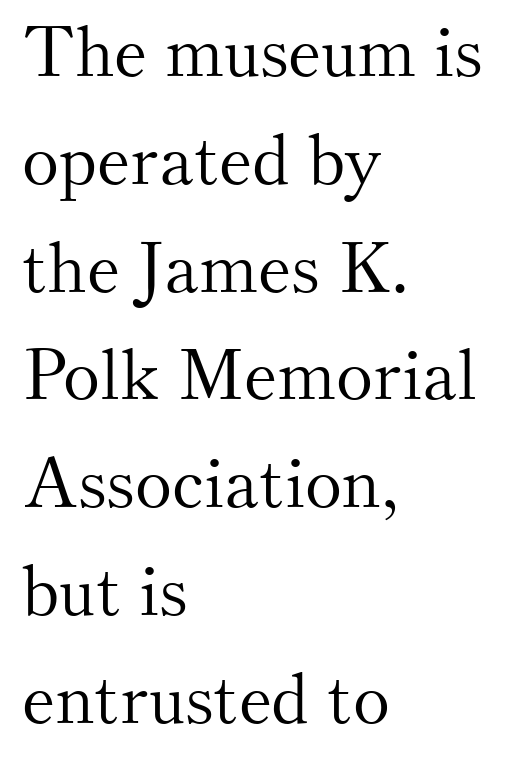
The image shows 70 px light serif type, upright; set left-aligned, normal line spacing (1.54x), normal letter spacing, not underlined; medium stroke contrast and a small x-height.
